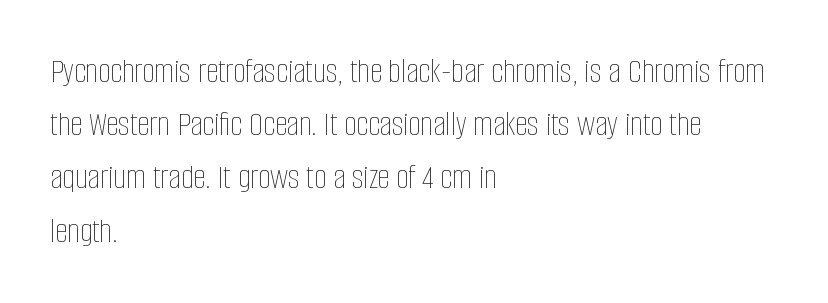
The image shows 35 px thin, condensed type, upright; set left-aligned, normal line spacing (1.52x), normal letter spacing, not underlined; low stroke contrast and a large x-height.
